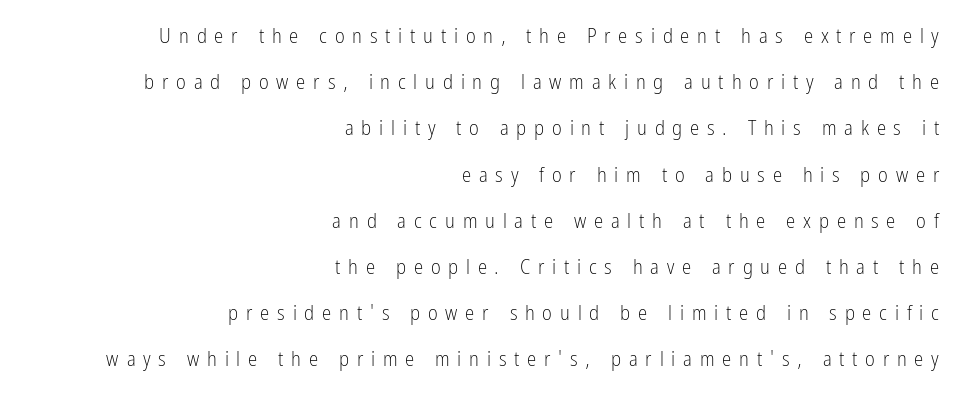
The space beneath each line is pristine and unruled. Horizontal alignment here is rightward, an uncommon choice for prose. How are the letters spaced? Widely, with obvious added tracking. Weight class: somewhere from thin through regular. Designer's note — italics off, roman on.
